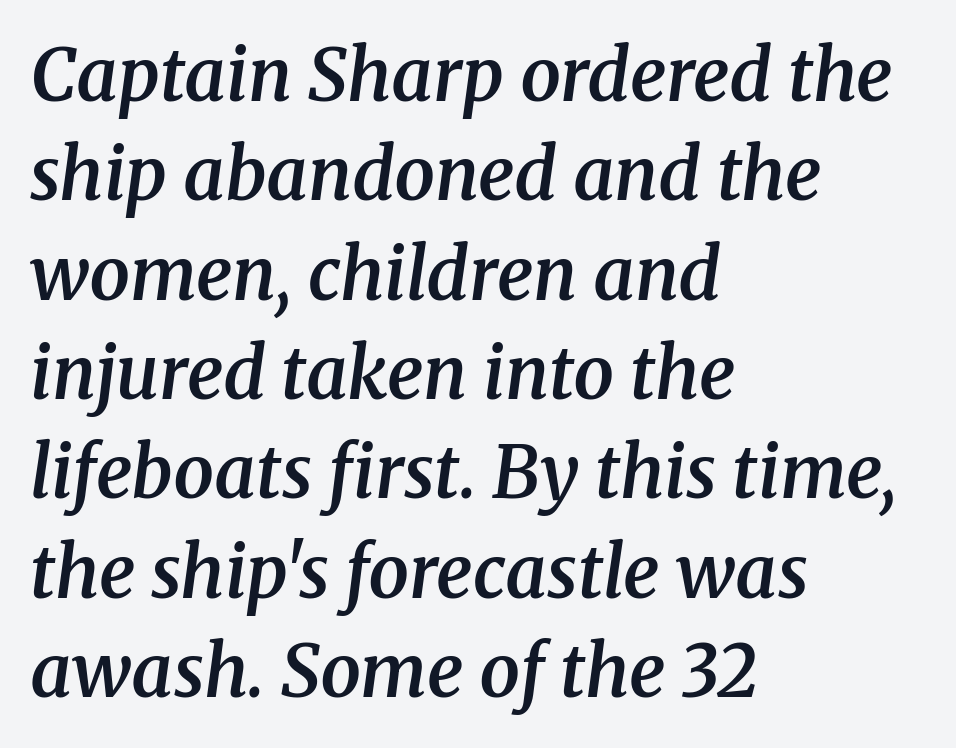
{"serif": "yes", "italic": "yes", "lean": "right", "slant_degrees": 8, "bold": "semi", "weight": "semibold", "width": "normal", "stroke_contrast": "medium", "x_height": "medium", "monospaced": "no", "underline": "no", "align": "left", "line_spacing": "normal", "line_spacing_ratio": 1.38, "letter_spacing": "normal", "letter_spacing_em": 0.0, "glyph_px": 72}
